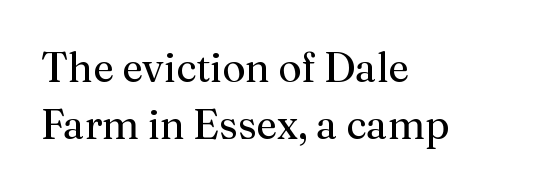
{"serif": "yes", "italic": "no", "bold": "no", "weight": "regular", "width": "normal", "stroke_contrast": "medium", "x_height": "medium", "monospaced": "no", "underline": "no", "align": "left", "line_spacing": "normal", "line_spacing_ratio": 1.39, "letter_spacing": "normal", "letter_spacing_em": 0.0, "glyph_px": 41}
